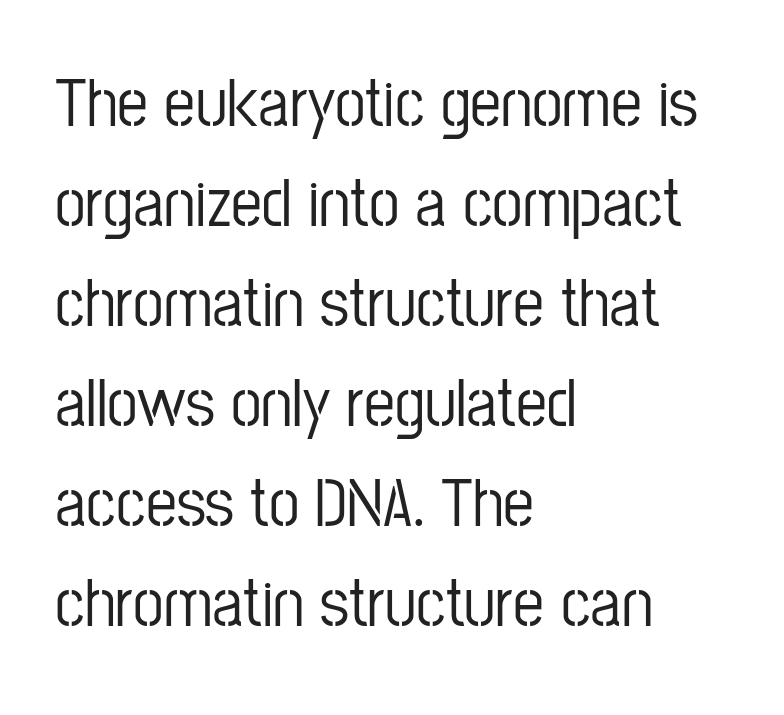
Q: Is the text italic (slanted)? A: No, it is upright.
Q: Is the typeface a serif or a sans-serif typeface? A: Sans-serif.
Q: Is the text underlined? A: No.
Q: How is the paragraph aligned? A: Left-aligned.
Q: Is the spacing between letters normal or unusually wide? A: Normal.
Q: Is the spacing between lines tight, normal or loose? A: Normal.
Q: Width (condensed, normal, or wide)? A: Condensed.
Q: Stroke contrast? A: Low.
Q: x-height? A: Medium.
Q: Monospaced? A: No.
